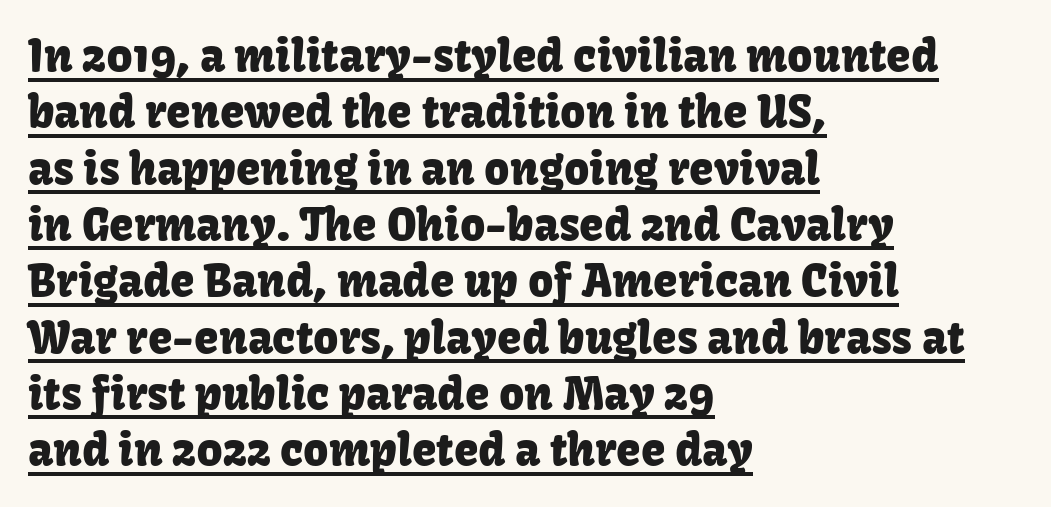
{"serif": "no", "italic": "no", "width": "normal", "stroke_contrast": "low", "x_height": "medium", "monospaced": "no", "underline": "yes", "align": "left", "line_spacing": "normal", "line_spacing_ratio": 1.28, "letter_spacing": "normal", "letter_spacing_em": 0.0, "glyph_px": 44}
